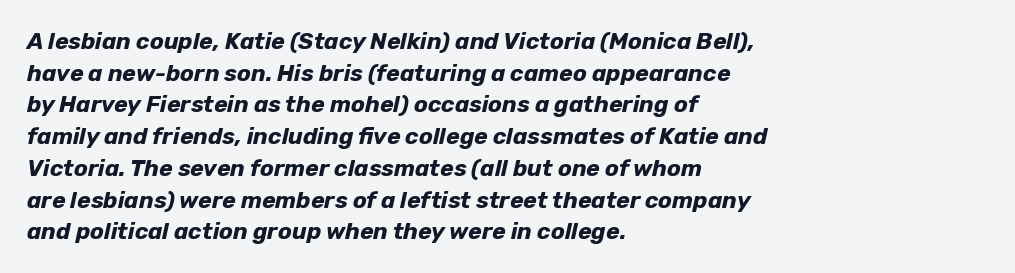
Q: Is the text bold? A: Yes.
Q: Is the text italic (slanted)? A: Yes, it leans right by about 12 degrees.
Q: Is the text underlined? A: No.
Q: How is the paragraph aligned? A: Left-aligned.
Q: Is the spacing between letters normal or unusually wide? A: Normal.
Q: Is the spacing between lines tight, normal or loose? A: Normal.
